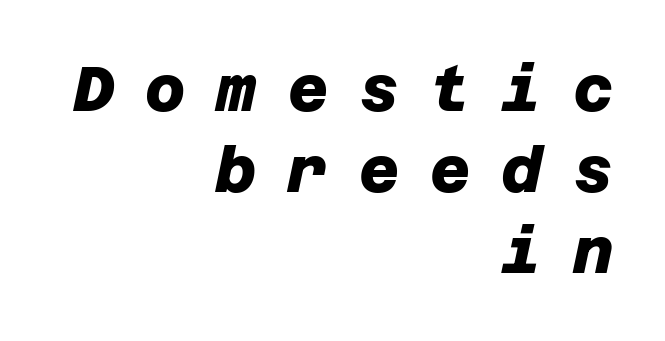
Q: Is the text bold? A: Yes.
Q: Is the typeface a serif or a sans-serif typeface? A: Sans-serif.
Q: Is the text underlined? A: No.
Q: How is the paragraph aligned? A: Right-aligned.
Q: Is the spacing between letters normal or unusually wide? A: Unusually wide.
Q: Is the spacing between lines tight, normal or loose? A: Normal.
Q: Width (condensed, normal, or wide)? A: Normal.
Q: Stroke contrast? A: Low.
Q: x-height? A: Large.
